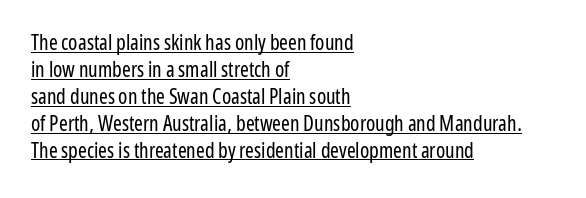
{"italic": "no", "bold": "no", "underline": "yes", "align": "left", "line_spacing": "normal", "line_spacing_ratio": 1.28, "letter_spacing": "normal", "letter_spacing_em": 0.0, "glyph_px": 21}
